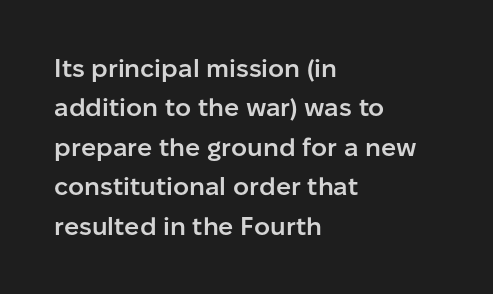
Q: Is the text bold? A: Semi-bold.
Q: Is the text italic (slanted)? A: No, it is upright.
Q: Is the text underlined? A: No.
Q: How is the paragraph aligned? A: Left-aligned.
Q: Is the spacing between letters normal or unusually wide? A: Normal.
Q: Is the spacing between lines tight, normal or loose? A: Normal.
